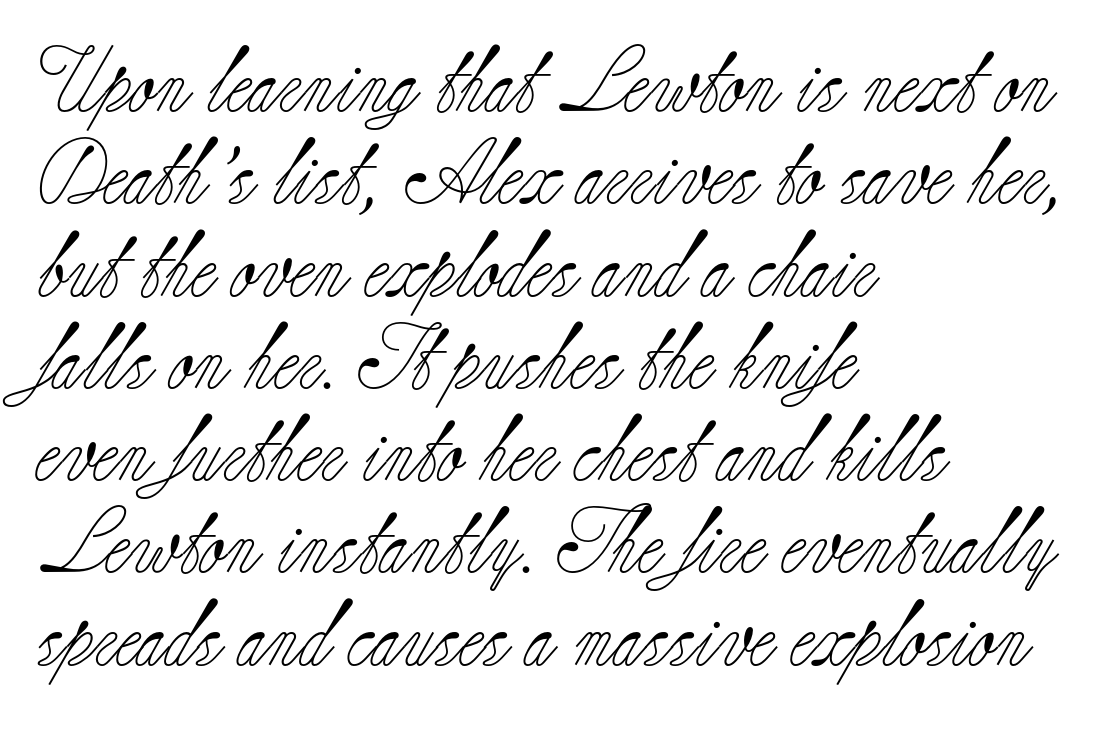
Q: Is the text bold? A: No.
Q: Is the text italic (slanted)? A: Yes.
Q: Is the typeface a serif or a sans-serif typeface? A: Serif.
Q: Is the text underlined? A: No.
Q: How is the paragraph aligned? A: Left-aligned.
Q: Is the spacing between letters normal or unusually wide? A: Normal.
Q: Is the spacing between lines tight, normal or loose? A: Normal.
Q: Width (condensed, normal, or wide)? A: Normal.
Q: Stroke contrast? A: Low.
Q: x-height? A: Small.
Q: Monospaced? A: No.
